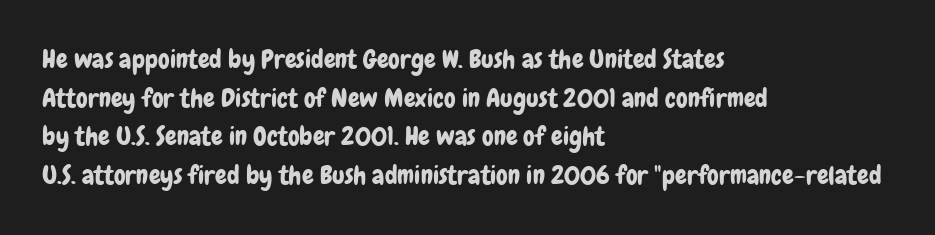
The image shows 26 px text type, upright; set left-aligned, normal line spacing (1.49x), normal letter spacing, not underlined.
